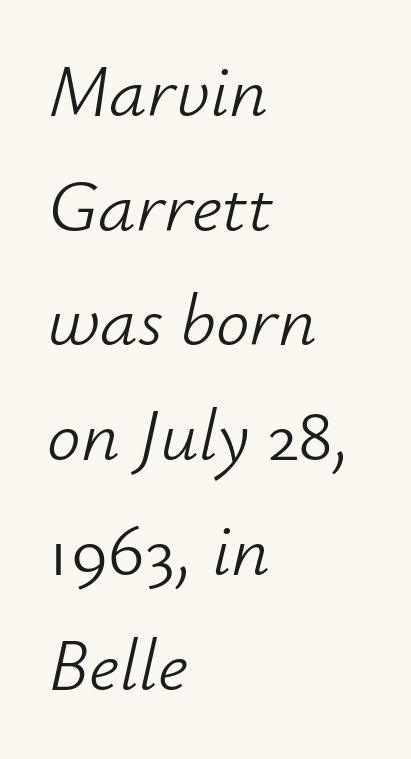
{"italic": "yes", "lean": "right", "slant_degrees": 12, "bold": "no", "weight": "light", "width": "normal", "stroke_contrast": "low", "x_height": "small", "monospaced": "no", "underline": "no", "align": "left", "line_spacing": "normal", "line_spacing_ratio": 1.53, "letter_spacing": "normal", "letter_spacing_em": 0.0, "glyph_px": 75}
